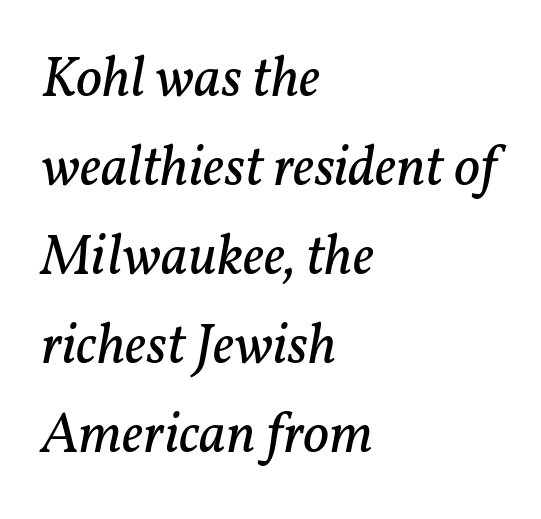
Q: Is the text bold? A: No.
Q: Is the text italic (slanted)? A: Yes, it leans right by about 11 degrees.
Q: Is the typeface a serif or a sans-serif typeface? A: Serif.
Q: Is the text underlined? A: No.
Q: How is the paragraph aligned? A: Left-aligned.
Q: Is the spacing between letters normal or unusually wide? A: Normal.
Q: Is the spacing between lines tight, normal or loose? A: Normal.
Q: Width (condensed, normal, or wide)? A: Normal.
Q: Stroke contrast? A: Low.
Q: x-height? A: Medium.
Q: Monospaced? A: No.
